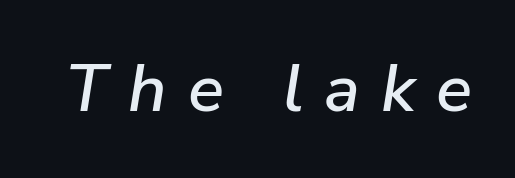
Q: Is the text italic (slanted)? A: Yes, it leans right by about 9 degrees.
Q: Is the text underlined? A: No.
Q: Is the spacing between letters normal or unusually wide? A: Unusually wide.
Q: Width (condensed, normal, or wide)? A: Normal.
Q: Stroke contrast? A: Low.
Q: x-height? A: Medium.
Q: Monospaced? A: No.
